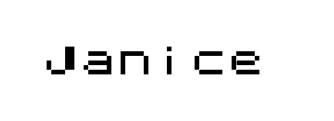
The image shows 37 px sans-serif type, upright; set normal letter spacing, not underlined; medium stroke contrast and a large x-height.
